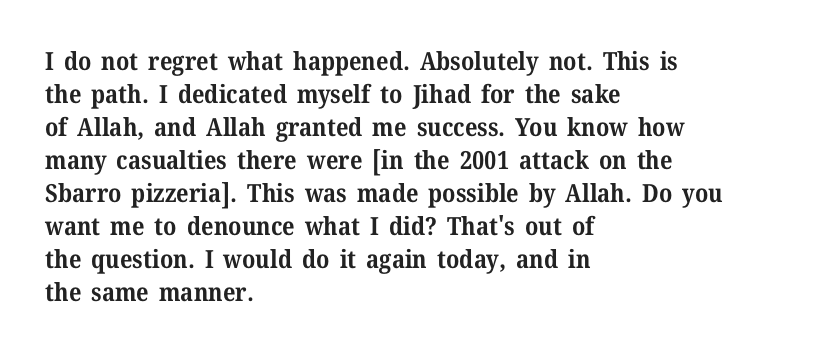
Q: Is the text bold? A: Yes.
Q: Is the text italic (slanted)? A: No, it is upright.
Q: Is the text underlined? A: No.
Q: How is the paragraph aligned? A: Left-aligned.
Q: Is the spacing between letters normal or unusually wide? A: Normal.
Q: Is the spacing between lines tight, normal or loose? A: Normal.
